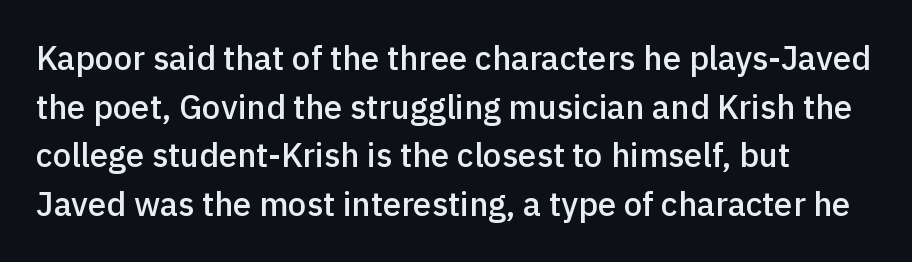
The image shows 33 px semibold sans-serif type, upright; set left-aligned, normal line spacing (1.47x), normal letter spacing, not underlined; a medium x-height.
